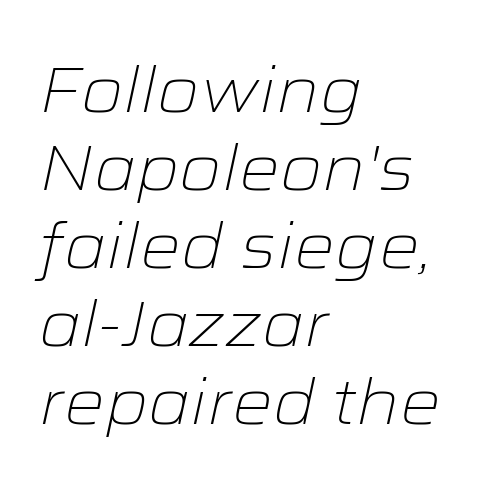
Q: Is the text bold? A: No.
Q: Is the text italic (slanted)? A: Yes, it leans right by about 12 degrees.
Q: Is the text underlined? A: No.
Q: How is the paragraph aligned? A: Left-aligned.
Q: Is the spacing between letters normal or unusually wide? A: Normal.
Q: Width (condensed, normal, or wide)? A: Wide.
Q: Stroke contrast? A: Low.
Q: x-height? A: Medium.
Q: Monospaced? A: No.
